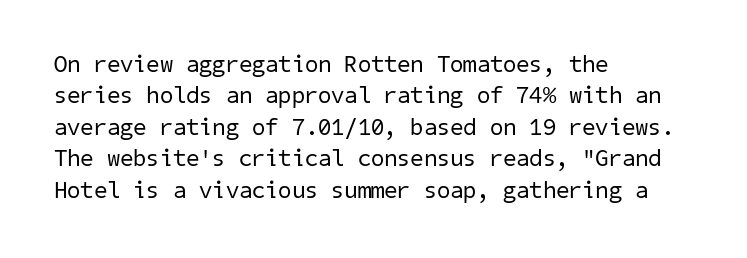
The image shows 24 px text type; set left-aligned, normal line spacing (1.31x), normal letter spacing, not underlined.
